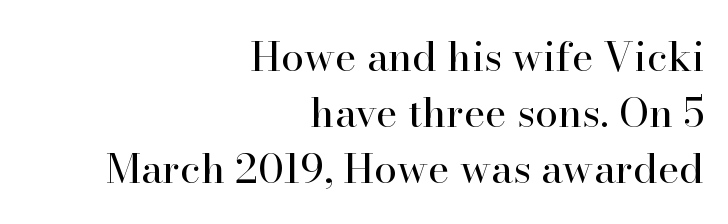
Q: Is the text bold? A: No.
Q: Is the text italic (slanted)? A: No, it is upright.
Q: Is the typeface a serif or a sans-serif typeface? A: Serif.
Q: Is the text underlined? A: No.
Q: How is the paragraph aligned? A: Right-aligned.
Q: Is the spacing between letters normal or unusually wide? A: Normal.
Q: Is the spacing between lines tight, normal or loose? A: Normal.
Q: Width (condensed, normal, or wide)? A: Normal.
Q: Stroke contrast? A: High.
Q: x-height? A: Small.
Q: Monospaced? A: No.
